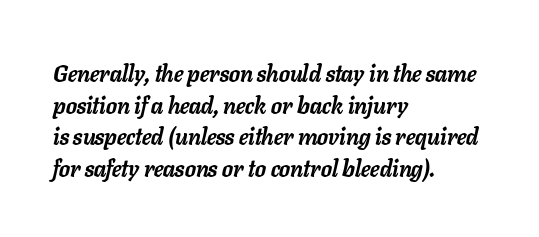
What weight is shown? A full bold with thick strokes. Inter-character spacing is left at the font's built-in metrics. The typesetter chose a ragged-right arrangement here. This sample uses an oblique cut, with every glyph tilted off the vertical. Unmarked baselines from the first word to the last. The block of text has a typical density, with ordinary space between rows.
